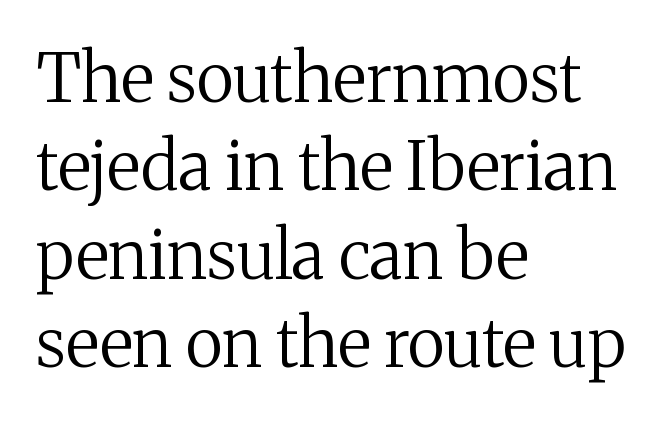
The image shows 67 px regular-weight serif type, upright; set left-aligned, normal line spacing (1.32x), normal letter spacing, not underlined; medium stroke contrast and a medium x-height.
